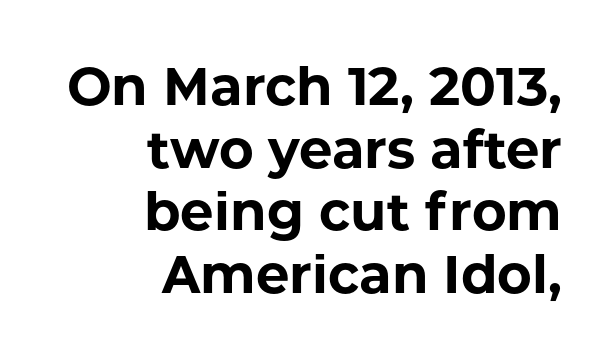
The rendering keeps characters at their native spacing. The passage shown is typeset with a sans-serif family. Plenty of ink on the page — the face is bold. A flush-right, rag-left setting is used for this passage. Unlike italic type, these characters show no tilt at all.
